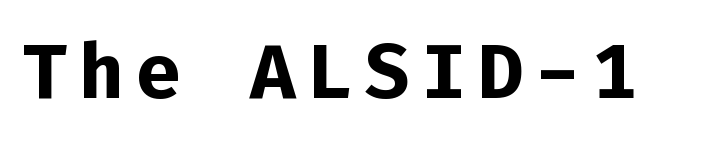
The image shows 76 px bold sans-serif type, upright, monospaced; set not underlined; low stroke contrast and a medium x-height.
